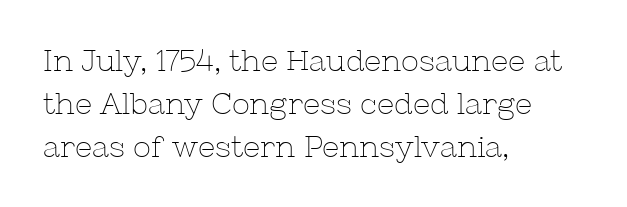
{"serif": "yes", "italic": "no", "bold": "no", "weight": "thin", "width": "normal", "stroke_contrast": "low", "x_height": "medium", "monospaced": "no", "underline": "no", "align": "left", "line_spacing": "normal", "line_spacing_ratio": 1.43, "letter_spacing": "normal", "letter_spacing_em": 0.0, "glyph_px": 30}
